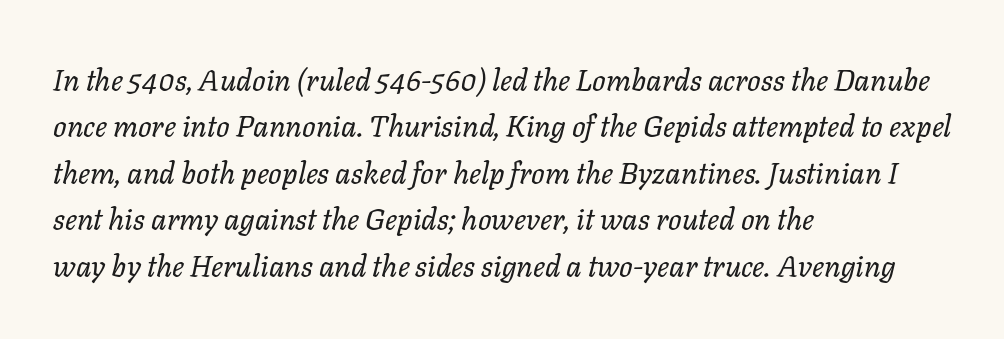
The image shows 30 px regular-weight type, italic (leaning right); set left-aligned, normal line spacing (1.55x), normal letter spacing, not underlined; low stroke contrast and a medium x-height.
